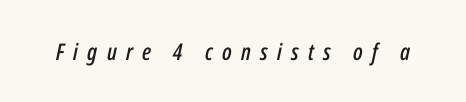
Q: Is the text italic (slanted)? A: Yes, it leans right by about 12 degrees.
Q: Is the text underlined? A: No.
Q: Is the spacing between letters normal or unusually wide? A: Unusually wide.
